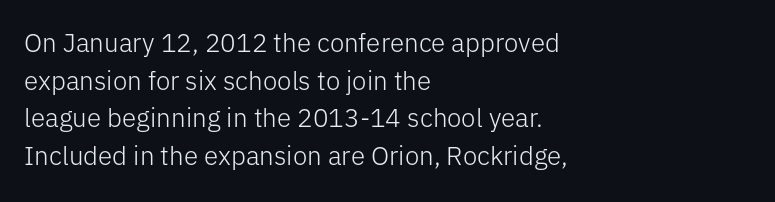
Q: Is the text bold? A: No.
Q: Is the text italic (slanted)? A: No, it is upright.
Q: Is the text underlined? A: No.
Q: How is the paragraph aligned? A: Left-aligned.
Q: Is the spacing between letters normal or unusually wide? A: Normal.
Q: Is the spacing between lines tight, normal or loose? A: Normal.
